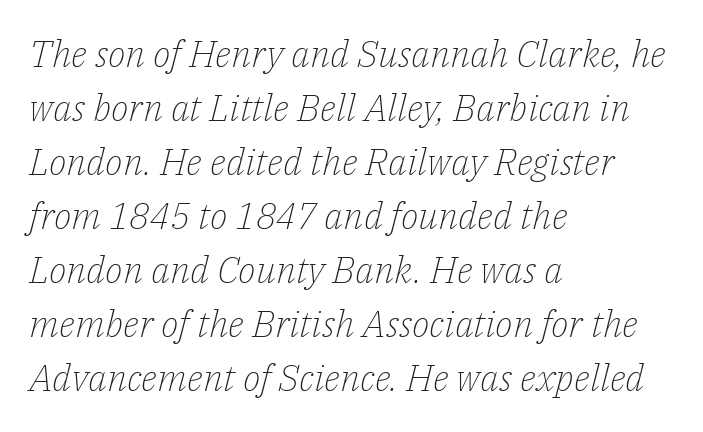
Q: Is the text bold? A: No.
Q: Is the text italic (slanted)? A: Yes, it leans right by about 14 degrees.
Q: Is the typeface a serif or a sans-serif typeface? A: Serif.
Q: Is the text underlined? A: No.
Q: How is the paragraph aligned? A: Left-aligned.
Q: Is the spacing between letters normal or unusually wide? A: Normal.
Q: Is the spacing between lines tight, normal or loose? A: Normal.
Q: Width (condensed, normal, or wide)? A: Normal.
Q: Stroke contrast? A: Low.
Q: x-height? A: Medium.
Q: Monospaced? A: No.
